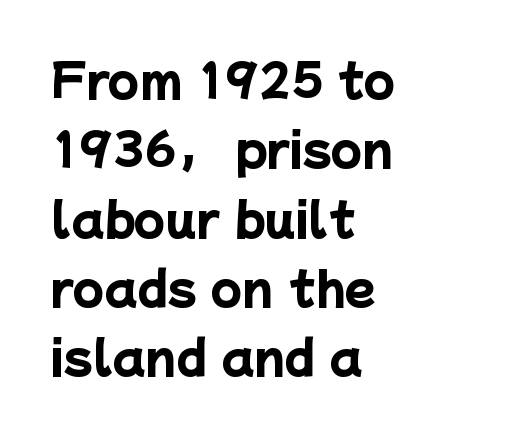
Q: Is the text bold? A: Yes.
Q: Is the typeface a serif or a sans-serif typeface? A: Sans-serif.
Q: Is the text underlined? A: No.
Q: How is the paragraph aligned? A: Left-aligned.
Q: Is the spacing between letters normal or unusually wide? A: Normal.
Q: Is the spacing between lines tight, normal or loose? A: Normal.
Q: Width (condensed, normal, or wide)? A: Normal.
Q: Stroke contrast? A: Low.
Q: x-height? A: Medium.
Q: Monospaced? A: No.
